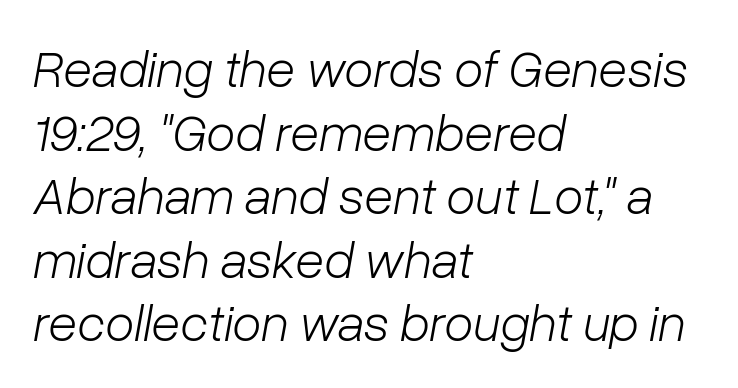
The image shows 53 px light type, italic (leaning right); set left-aligned, line spacing 1.2x, normal letter spacing, not underlined; low stroke contrast and a medium x-height.
